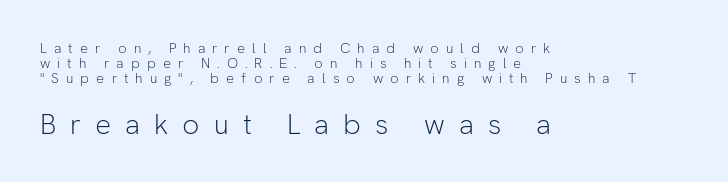
Q: Is the text bold? A: No.
Q: Is the text italic (slanted)? A: No, it is upright.
Q: Is the typeface a serif or a sans-serif typeface? A: Sans-serif.
Q: Is the text underlined? A: No.
Q: How is the paragraph aligned? A: Left-aligned.
Q: Is the spacing between letters normal or unusually wide? A: Unusually wide.
Q: Is the spacing between lines tight, normal or loose? A: Tight.
Q: Which block of text is set in a larger size, the first (top) or the second (bottom)? A: The second (bottom) one.
Q: Width (condensed, normal, or wide)? A: Normal.
Q: Stroke contrast? A: Low.
Q: x-height? A: Medium.
Q: Monospaced? A: No.
